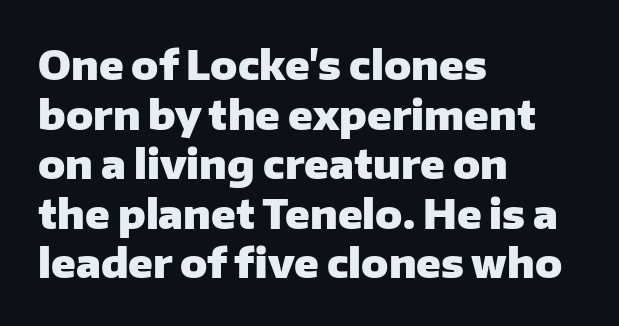
The image shows 40 px heavy sans-serif type, upright; set left-aligned, line spacing 1.24x, normal letter spacing, not underlined; low stroke contrast and a medium x-height.
